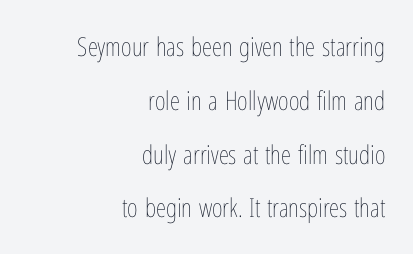
The designer dialed line spacing up above the default. No heavy texture on the line: the type isn't bold. Short note: letters normally spaced. When letters stand straight like this, we call the style roman or upright. The rendering anchors every line to the right-hand side. Anything drawn beneath the words? Only blank space.
